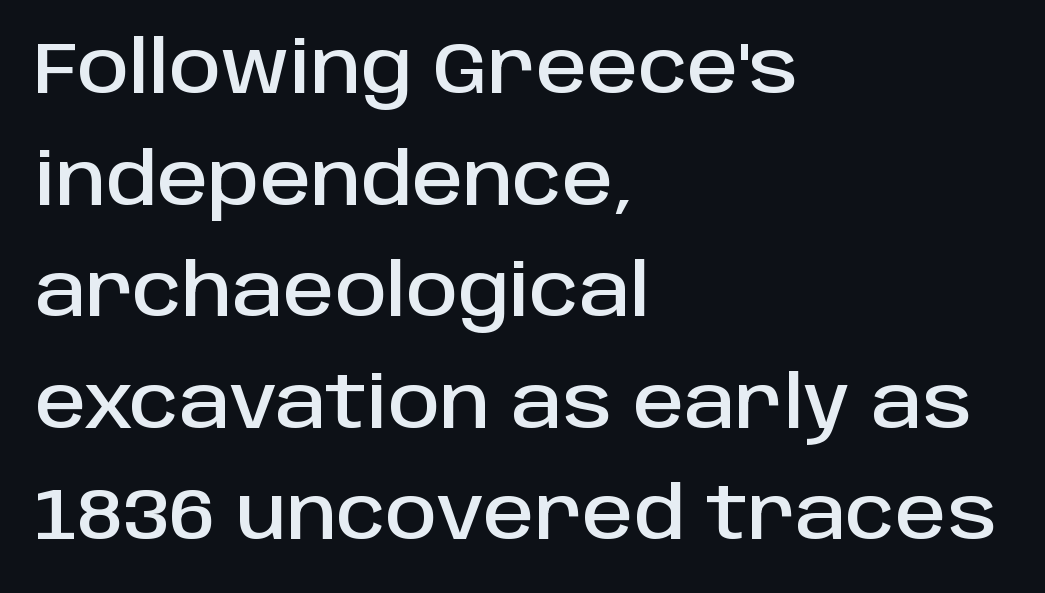
A typesetter would call this leading conventional body-copy spacing. The compositor pushed each line to the left boundary. Only glyphs here, with clear space below each row. The type family on display is of the sans-serif kind. The passage shown is typed in a proportional face where columns would drift.
